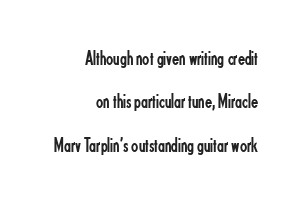
{"italic": "no", "bold": "no", "underline": "no", "align": "right", "line_spacing": "loose", "line_spacing_ratio": 2.06, "letter_spacing": "normal", "letter_spacing_em": 0.0, "glyph_px": 21}
